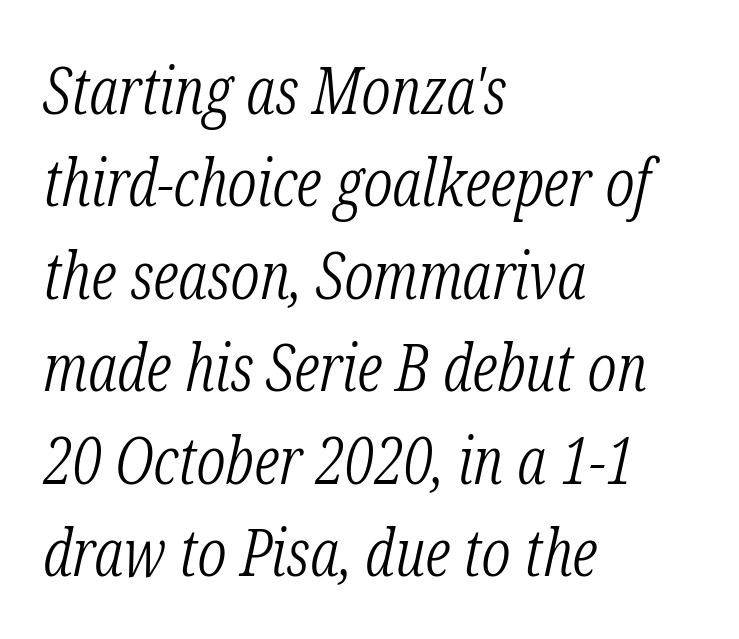
Q: Is the text bold? A: No.
Q: Is the text italic (slanted)? A: Yes, it leans right by about 12 degrees.
Q: Is the typeface a serif or a sans-serif typeface? A: Serif.
Q: Is the text underlined? A: No.
Q: How is the paragraph aligned? A: Left-aligned.
Q: Is the spacing between letters normal or unusually wide? A: Normal.
Q: Is the spacing between lines tight, normal or loose? A: Normal.
Q: Width (condensed, normal, or wide)? A: Condensed.
Q: Stroke contrast? A: Low.
Q: x-height? A: Medium.
Q: Monospaced? A: No.
